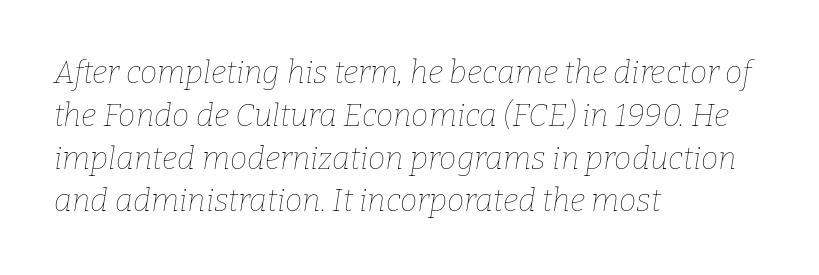
The image shows 31 px thin type, italic (leaning right); set left-aligned, normal line spacing (1.38x), normal letter spacing, not underlined; low stroke contrast and a medium x-height.
